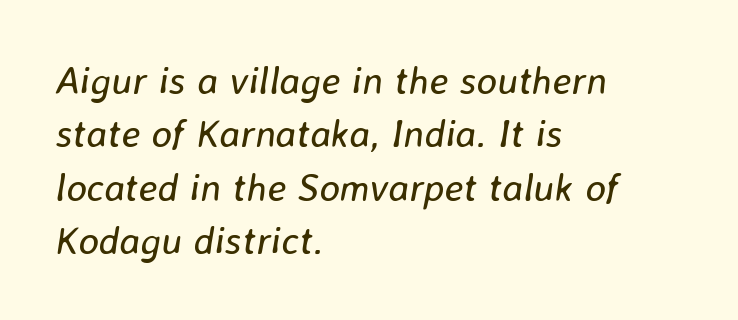
The image shows 39 px regular-weight type, italic (leaning right); set left-aligned, normal line spacing (1.37x), normal letter spacing, not underlined; low stroke contrast and a medium x-height.
